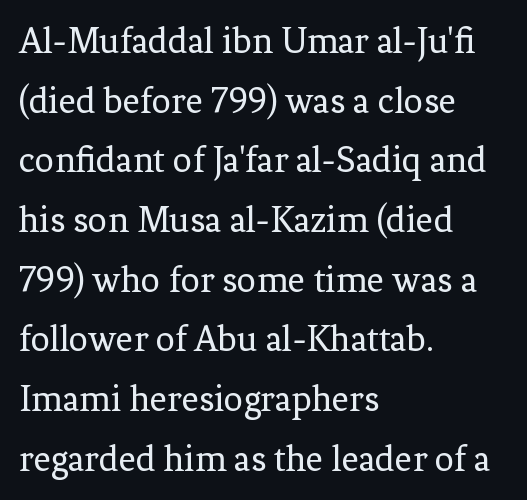
The image shows 38 px regular-weight serif type, upright; set left-aligned, normal line spacing (1.57x), normal letter spacing, not underlined; low stroke contrast and a medium x-height.
